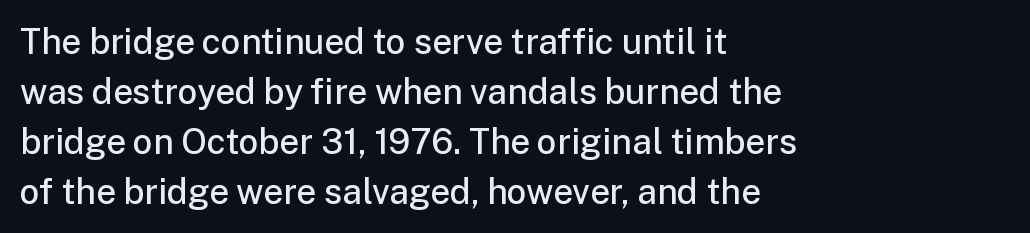
{"serif": "no", "italic": "no", "bold": "semi", "weight": "semibold", "width": "normal", "stroke_contrast": "low", "x_height": "medium", "monospaced": "no", "underline": "no", "align": "left", "line_spacing": "normal", "line_spacing_ratio": 1.43, "letter_spacing": "normal", "letter_spacing_em": 0.0, "glyph_px": 35}
